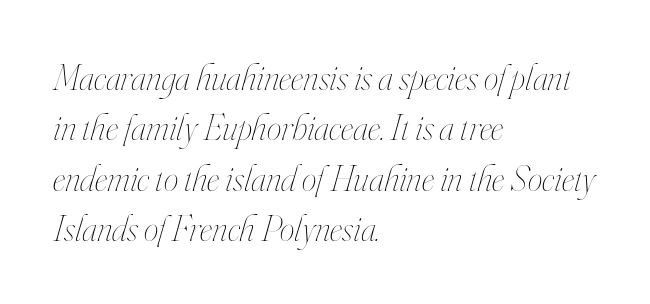
The image shows 37 px thin, condensed type, italic (leaning right); set left-aligned, normal line spacing (1.36x), normal letter spacing, not underlined; high stroke contrast and a small x-height.
